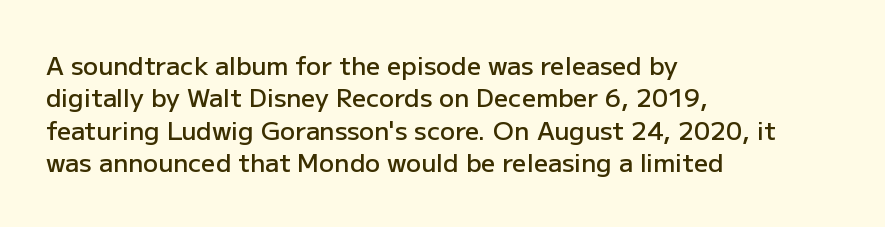
{"italic": "no", "bold": "semi", "underline": "no", "align": "left", "line_spacing": "normal", "line_spacing_ratio": 1.3, "letter_spacing": "normal", "letter_spacing_em": 0.0, "glyph_px": 25}
